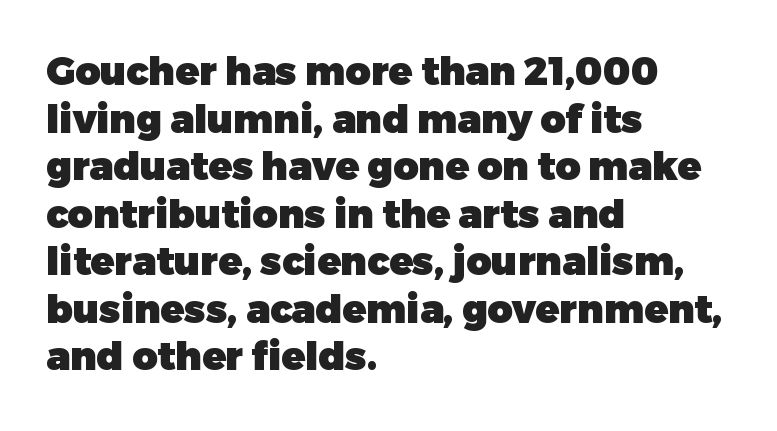
{"serif": "no", "italic": "no", "bold": "yes", "weight": "heavy", "width": "normal", "stroke_contrast": "low", "x_height": "medium", "monospaced": "no", "underline": "no", "align": "left", "line_spacing_ratio": 1.22, "letter_spacing": "normal", "letter_spacing_em": 0.0, "glyph_px": 39}
